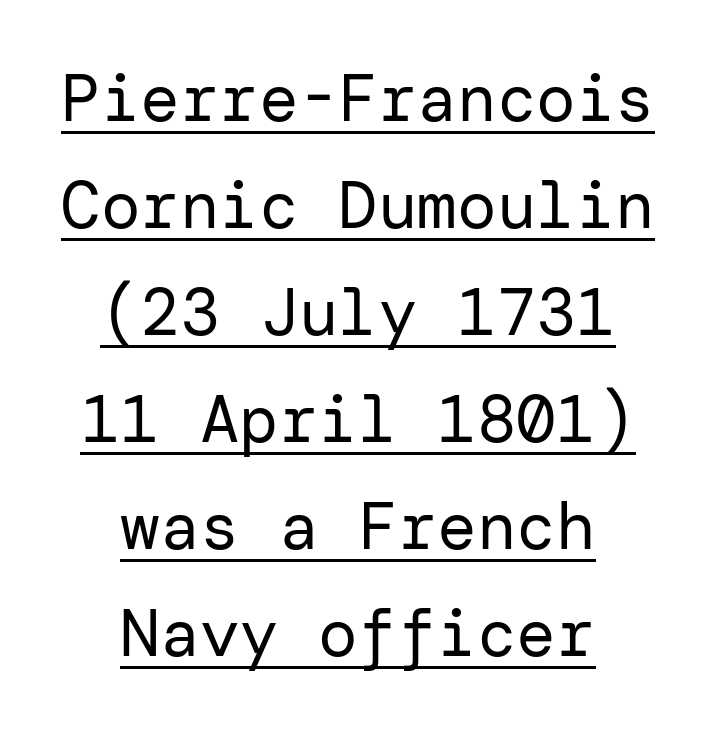
{"serif": "no", "italic": "no", "bold": "no", "weight": "regular", "width": "normal", "stroke_contrast": "low", "x_height": "medium", "underline": "yes", "align": "center", "line_spacing": "normal", "line_spacing_ratio": 1.62, "letter_spacing": "normal", "letter_spacing_em": 0.0, "glyph_px": 66}
